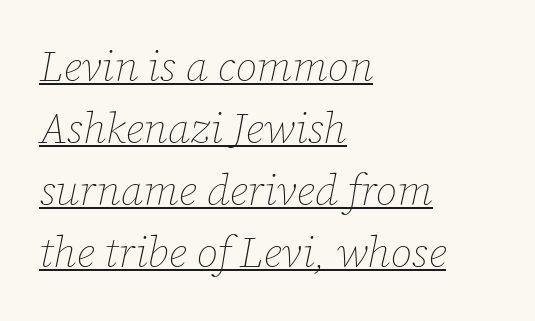
{"italic": "yes", "lean": "right", "slant_degrees": 12, "bold": "no", "weight": "thin", "width": "normal", "stroke_contrast": "low", "x_height": "medium", "monospaced": "no", "underline": "yes", "align": "left", "line_spacing": "normal", "line_spacing_ratio": 1.44, "letter_spacing": "normal", "letter_spacing_em": 0.0, "glyph_px": 43}
